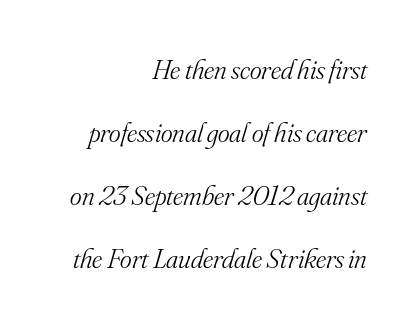
Q: Is the text bold? A: No.
Q: Is the text italic (slanted)? A: Yes, it leans right by about 16 degrees.
Q: Is the typeface a serif or a sans-serif typeface? A: Serif.
Q: Is the text underlined? A: No.
Q: How is the paragraph aligned? A: Right-aligned.
Q: Is the spacing between letters normal or unusually wide? A: Normal.
Q: Is the spacing between lines tight, normal or loose? A: Loose.
Q: Width (condensed, normal, or wide)? A: Normal.
Q: Stroke contrast? A: Medium.
Q: x-height? A: Small.
Q: Monospaced? A: No.
